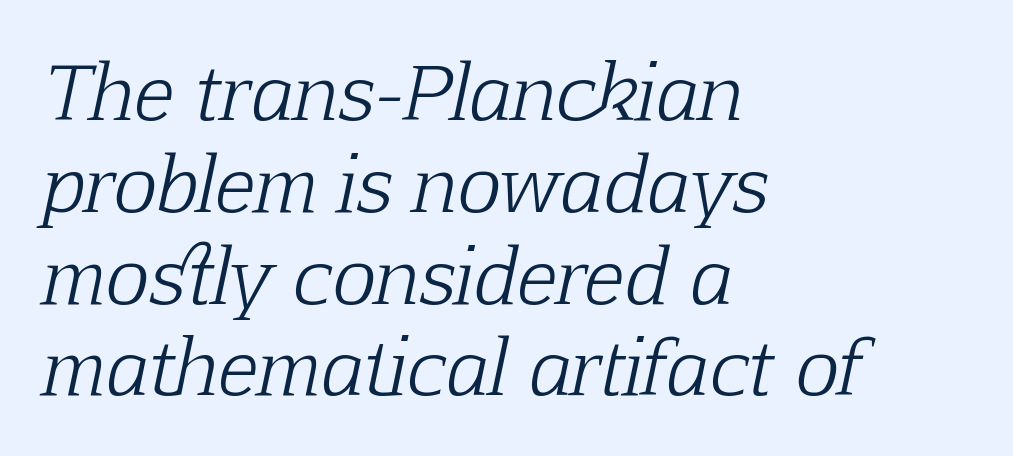
{"serif": "yes", "italic": "yes", "lean": "right", "slant_degrees": 12, "bold": "no", "weight": "light", "width": "normal", "stroke_contrast": "low", "x_height": "medium", "monospaced": "no", "underline": "no", "align": "left", "line_spacing_ratio": 1.24, "letter_spacing": "normal", "letter_spacing_em": 0.0, "glyph_px": 74}
